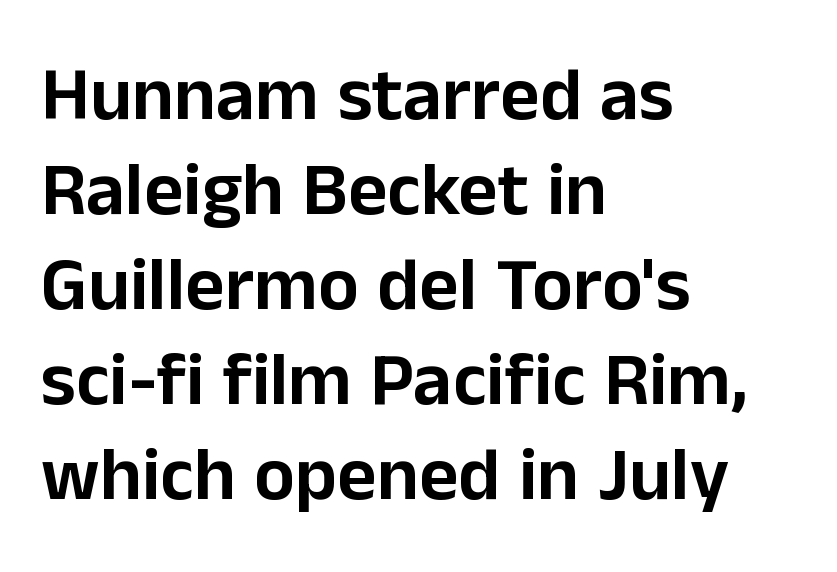
The image shows 76 px sans-serif type, upright; set left-aligned, normal line spacing (1.25x), normal letter spacing, not underlined; low stroke contrast and a medium x-height.
